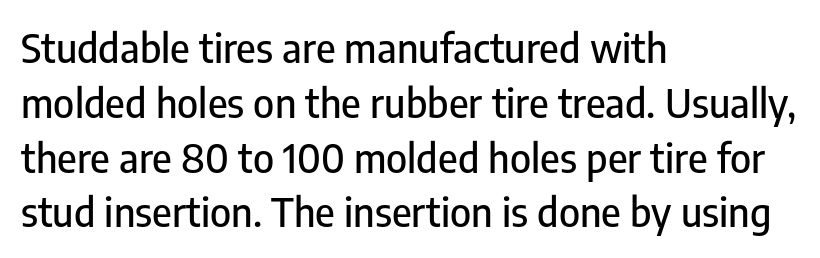
{"serif": "no", "italic": "no", "width": "condensed", "stroke_contrast": "low", "x_height": "medium", "monospaced": "no", "underline": "no", "align": "left", "line_spacing": "normal", "line_spacing_ratio": 1.37, "letter_spacing": "normal", "letter_spacing_em": 0.0, "glyph_px": 40}
